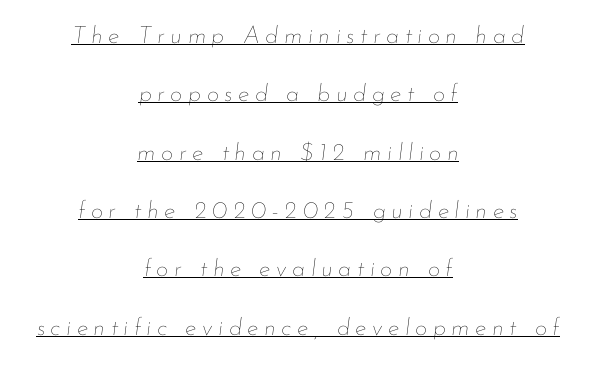
{"italic": "yes", "lean": "right", "slant_degrees": 7, "bold": "no", "underline": "yes", "align": "center", "line_spacing": "loose", "line_spacing_ratio": 2.43, "letter_spacing": "wide", "letter_spacing_em": 0.23, "glyph_px": 24}
